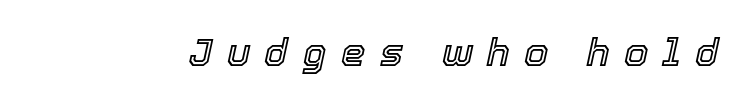
The passage shown leans; its letterforms are oblique. Someone cranked the tracking dial way up on this one. A bare baseline throughout the passage. The rendering uses natural spacing where letterforms have individual widths.
